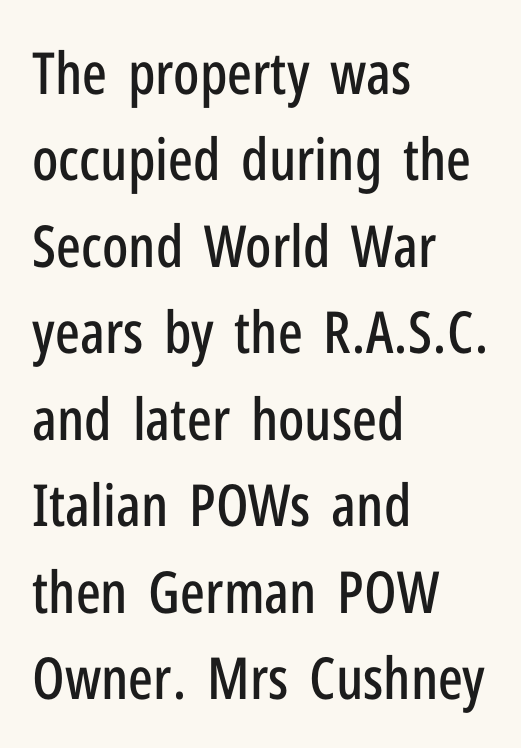
Q: Is the text italic (slanted)? A: No, it is upright.
Q: Is the typeface a serif or a sans-serif typeface? A: Sans-serif.
Q: Is the text underlined? A: No.
Q: How is the paragraph aligned? A: Left-aligned.
Q: Is the spacing between letters normal or unusually wide? A: Normal.
Q: Is the spacing between lines tight, normal or loose? A: Normal.
Q: Width (condensed, normal, or wide)? A: Condensed.
Q: Stroke contrast? A: Low.
Q: x-height? A: Medium.
Q: Monospaced? A: No.
